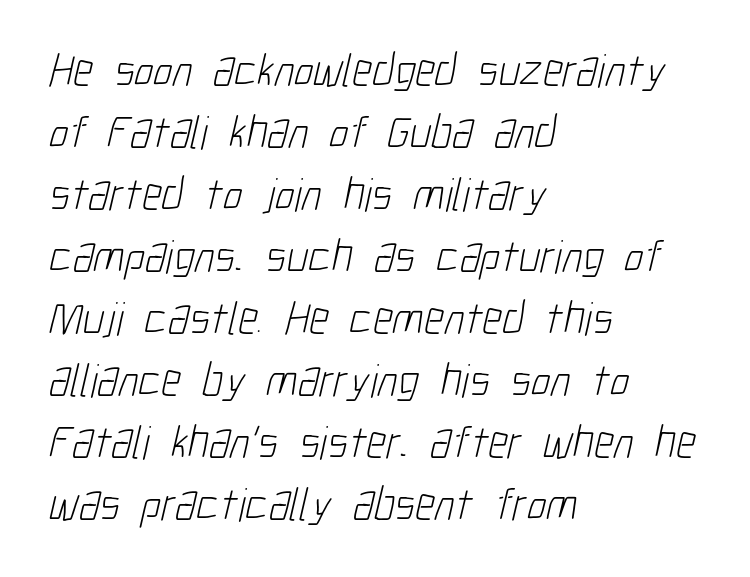
Q: Is the text bold? A: No.
Q: Is the typeface a serif or a sans-serif typeface? A: Sans-serif.
Q: Is the text underlined? A: No.
Q: How is the paragraph aligned? A: Left-aligned.
Q: Is the spacing between letters normal or unusually wide? A: Normal.
Q: Is the spacing between lines tight, normal or loose? A: Normal.
Q: Width (condensed, normal, or wide)? A: Condensed.
Q: Stroke contrast? A: Low.
Q: x-height? A: Medium.
Q: Monospaced? A: No.
